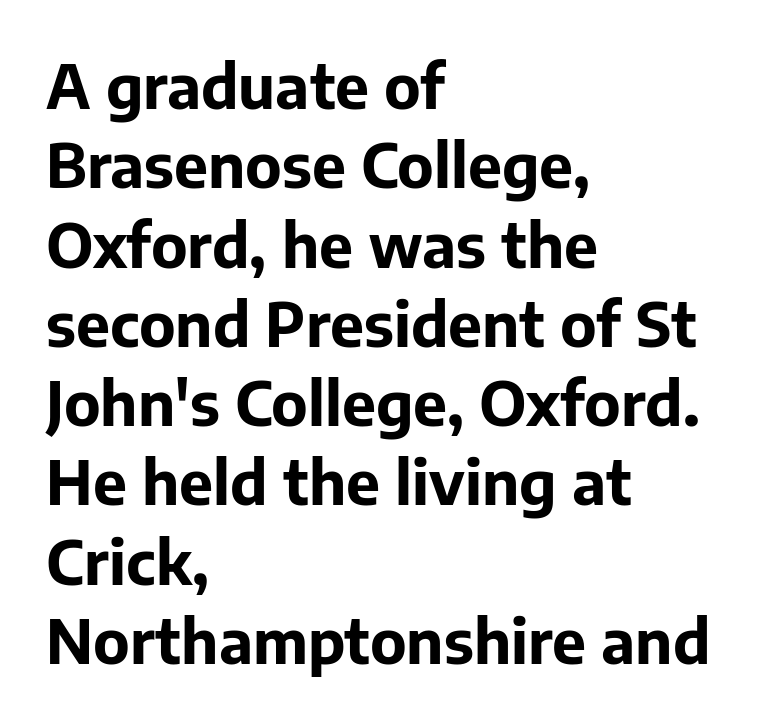
Short note: letters normally spaced. Leftover space on each line is placed entirely after the last word. The letters advance in unequal steps, a hallmark of proportional type. Posture: upright roman.
